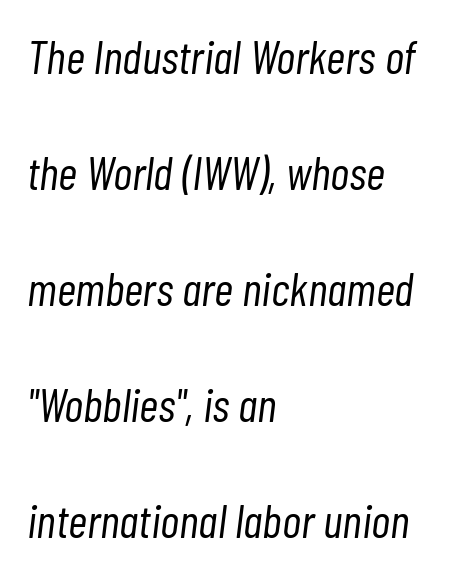
Q: Is the text bold? A: No.
Q: Is the text italic (slanted)? A: Yes, it leans right by about 7 degrees.
Q: Is the text underlined? A: No.
Q: How is the paragraph aligned? A: Left-aligned.
Q: Is the spacing between letters normal or unusually wide? A: Normal.
Q: Is the spacing between lines tight, normal or loose? A: Loose.
Q: Width (condensed, normal, or wide)? A: Condensed.
Q: Stroke contrast? A: Low.
Q: x-height? A: Medium.
Q: Monospaced? A: No.
